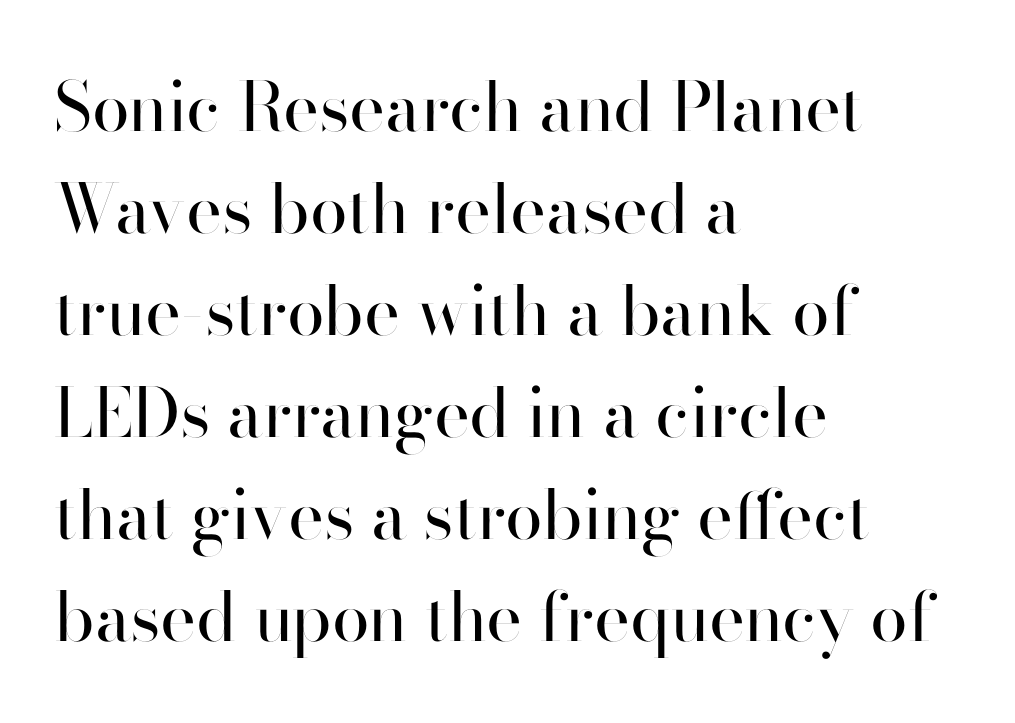
{"serif": "no", "italic": "no", "bold": "no", "weight": "regular", "width": "normal", "stroke_contrast": "high", "x_height": "small", "monospaced": "no", "underline": "no", "align": "left", "line_spacing": "normal", "line_spacing_ratio": 1.5, "letter_spacing": "normal", "letter_spacing_em": 0.0, "glyph_px": 68}
